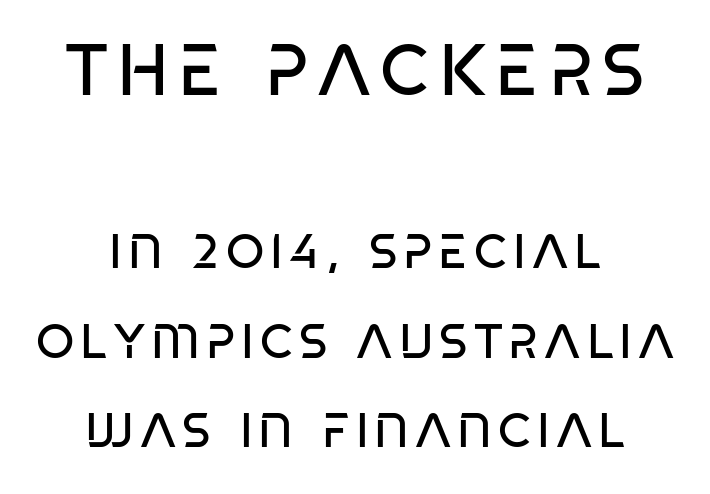
Short and long lines alike share a common midpoint. The designer went with a sans here, leaving each stem footless. Check the space under the baseline: it is left empty. This sample has the flowing, uneven cadence of proportional lettering.
